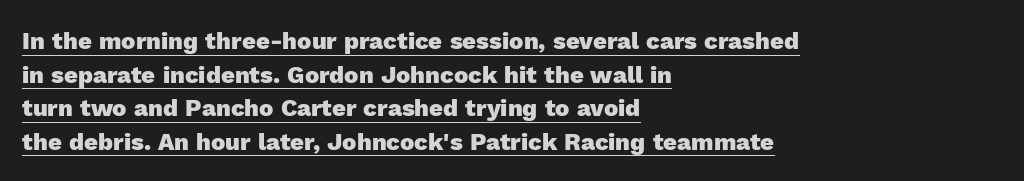
Interline gaps are of average width in this sample. This sample is left-justified, so line endings fall wherever the words run out. In terms of posture, this sample is upright. Heavy, bold letterforms.
